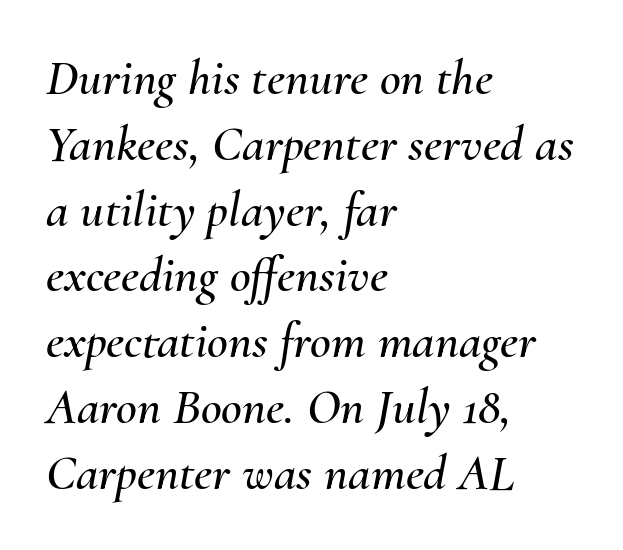
Regarding leading, the lines here are spaced in the standard way. The typesetter chose a ragged-right arrangement here. The line texture is even and compact thanks to regular tracking. The space directly below the letters is spotless.
